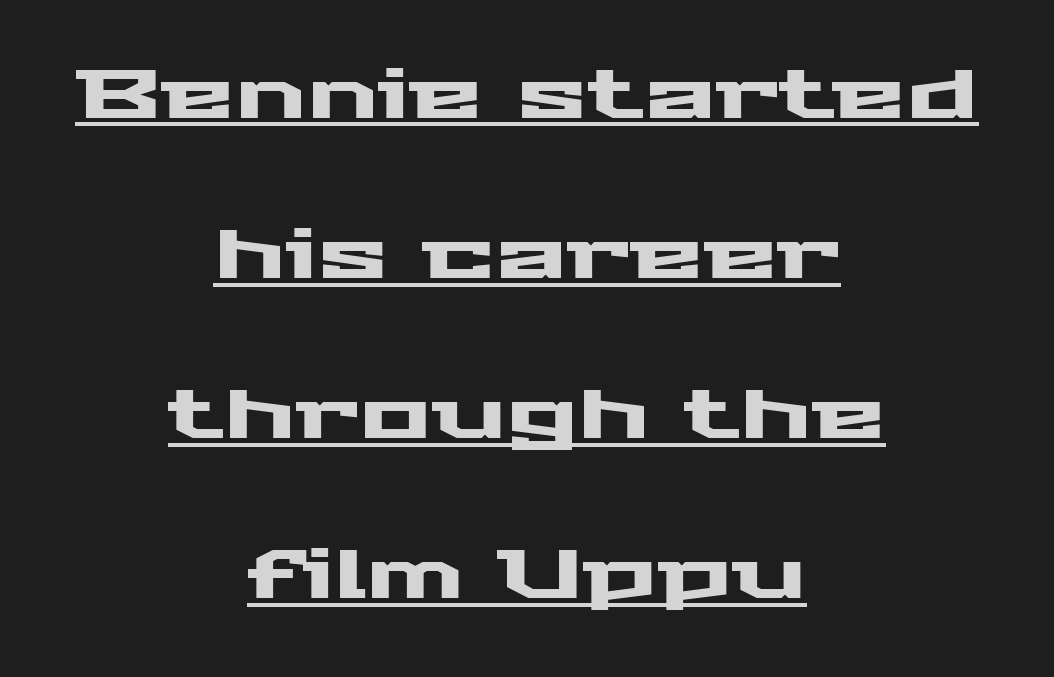
Q: Is the text italic (slanted)? A: No, it is upright.
Q: Is the typeface a serif or a sans-serif typeface? A: Sans-serif.
Q: Is the text underlined? A: Yes.
Q: How is the paragraph aligned? A: Centered.
Q: Is the spacing between letters normal or unusually wide? A: Normal.
Q: Is the spacing between lines tight, normal or loose? A: Loose.
Q: Width (condensed, normal, or wide)? A: Wide.
Q: Stroke contrast? A: Medium.
Q: x-height? A: Medium.
Q: Monospaced? A: No.
